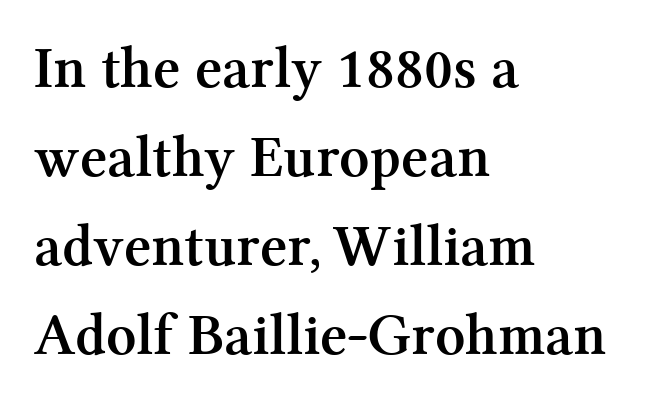
{"serif": "yes", "italic": "no", "bold": "yes", "weight": "semibold", "width": "normal", "stroke_contrast": "medium", "x_height": "medium", "monospaced": "no", "underline": "no", "align": "left", "line_spacing": "normal", "line_spacing_ratio": 1.51, "letter_spacing": "normal", "letter_spacing_em": 0.0, "glyph_px": 59}
